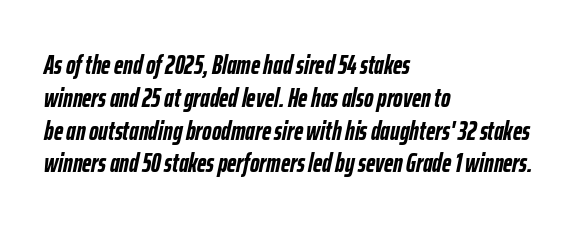
Each row of text sits above clean, open space. Honestly, the letter spacing is just normal — you wouldn't notice it. The text carries the slant typical of an italic or oblique font. The setting favours the left margin, as ordinary paragraphs usually do.
